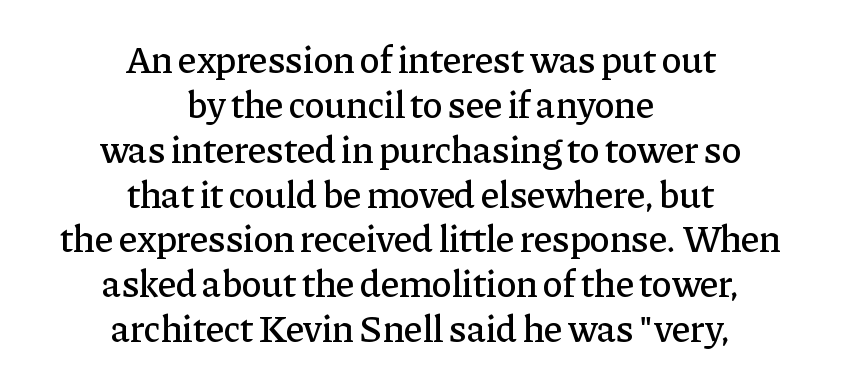
The lines are quadded center. Decoration check: the copy has no underline. Does extra space separate the letters? No, they use regular spacing. Unlike a clean sans, this face finishes its strokes with serifs. The typography opts for an upright posture over an oblique one.
